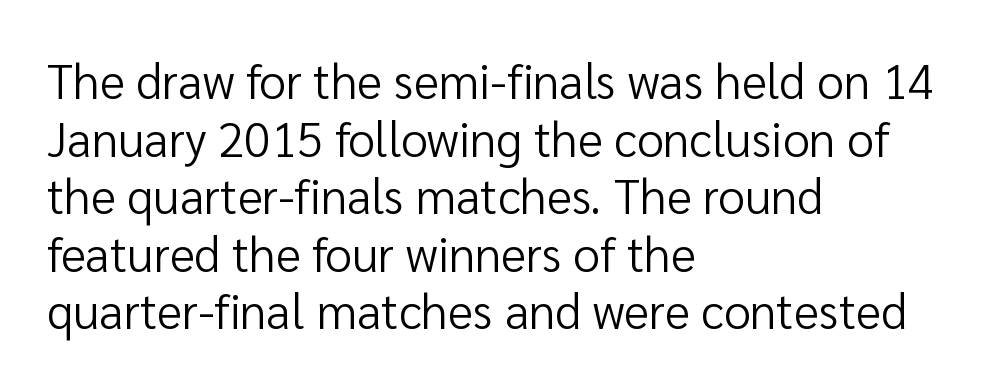
The image shows 48 px regular-weight sans-serif type, upright; set left-aligned, line spacing 1.2x, normal letter spacing, not underlined; low stroke contrast and a medium x-height.
